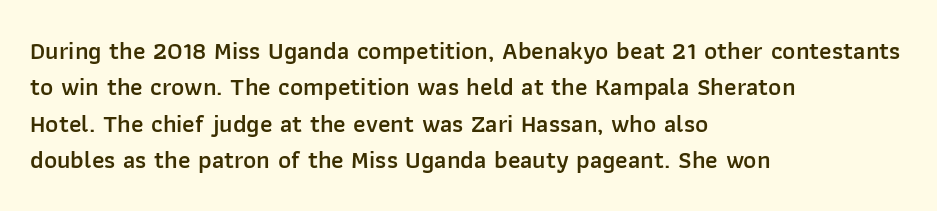
The image shows 25 px text type, upright; set left-aligned, normal line spacing (1.46x), normal letter spacing, not underlined.
